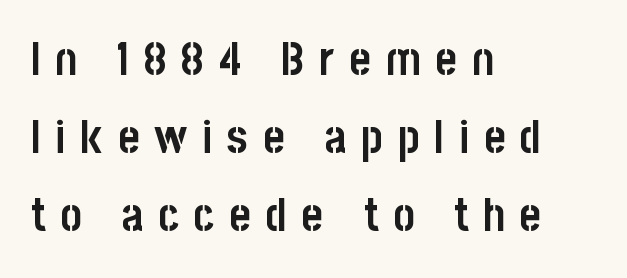
Q: Is the text bold? A: Yes.
Q: Is the text italic (slanted)? A: No, it is upright.
Q: Is the typeface a serif or a sans-serif typeface? A: Sans-serif.
Q: Is the text underlined? A: No.
Q: How is the paragraph aligned? A: Left-aligned.
Q: Is the spacing between letters normal or unusually wide? A: Unusually wide.
Q: Is the spacing between lines tight, normal or loose? A: Normal.
Q: Width (condensed, normal, or wide)? A: Condensed.
Q: Stroke contrast? A: Low.
Q: x-height? A: Large.
Q: Monospaced? A: No.
